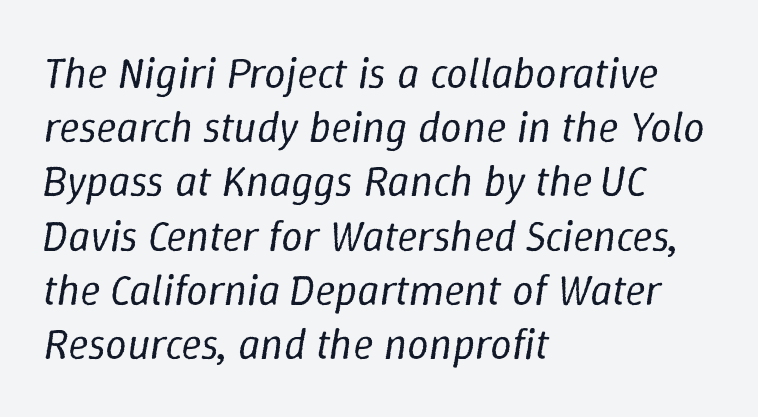
{"italic": "yes", "lean": "right", "slant_degrees": 9, "bold": "no", "weight": "regular", "width": "normal", "stroke_contrast": "low", "x_height": "medium", "monospaced": "no", "underline": "no", "align": "left", "line_spacing": "normal", "line_spacing_ratio": 1.26, "letter_spacing": "normal", "letter_spacing_em": 0.0, "glyph_px": 43}
